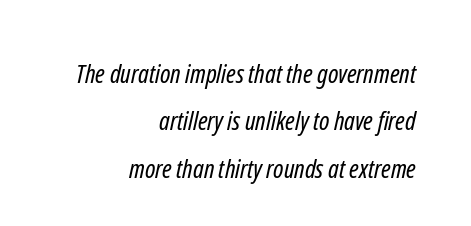
The image shows 26 px text type; set right-aligned, line spacing 1.82x, normal letter spacing, not underlined.
